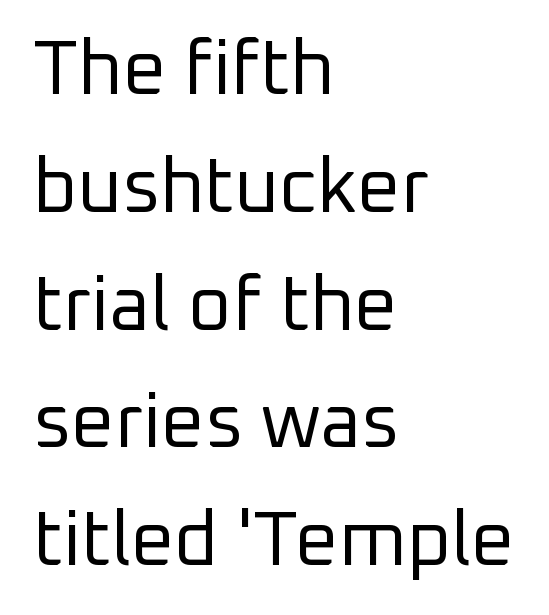
The font's upright variant was chosen for this text. Rule under the text: the space is simply empty. The lines sit at an ordinary, default distance from one another. Spacing verdict: proportional, widths tailored to each character.
